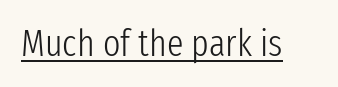
{"serif": "no", "italic": "no", "bold": "no", "weight": "light", "width": "condensed", "stroke_contrast": "low", "x_height": "medium", "monospaced": "no", "underline": "yes", "letter_spacing": "normal", "letter_spacing_em": 0.0, "glyph_px": 37}
